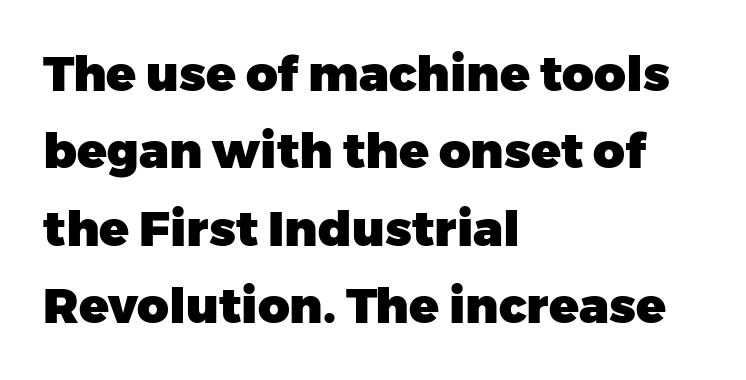
{"serif": "no", "italic": "no", "bold": "yes", "weight": "heavy", "width": "normal", "stroke_contrast": "low", "x_height": "medium", "monospaced": "no", "underline": "no", "align": "left", "line_spacing": "normal", "line_spacing_ratio": 1.58, "letter_spacing": "normal", "letter_spacing_em": 0.0, "glyph_px": 49}
